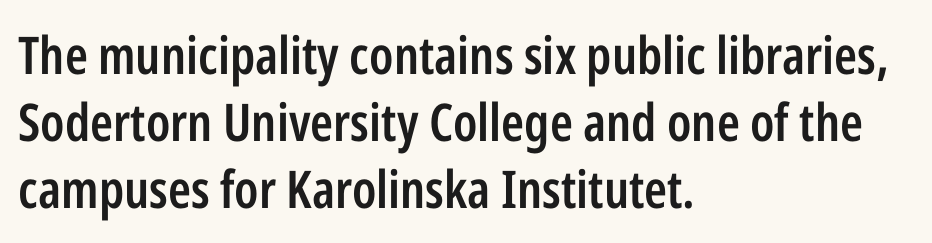
Has an underline been added? It has not. Ascenders rise straight up at ninety degrees. Heft: intermediate — a semibold. What kind of face is this? One without serifs — a sans. If you drew a ruler down the left edge, every line would touch it.
